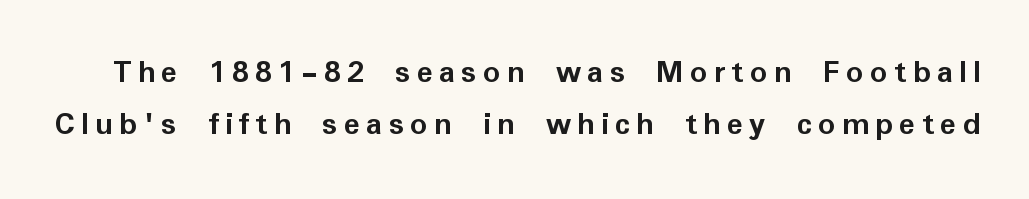
This is sans-serif lettering, the kind often seen on screens and signage. The line-height multiplier appears to be the usual default. A bare baseline throughout the passage. Do the characters align in a grid? No, the font is proportional. Upright lettering throughout.
